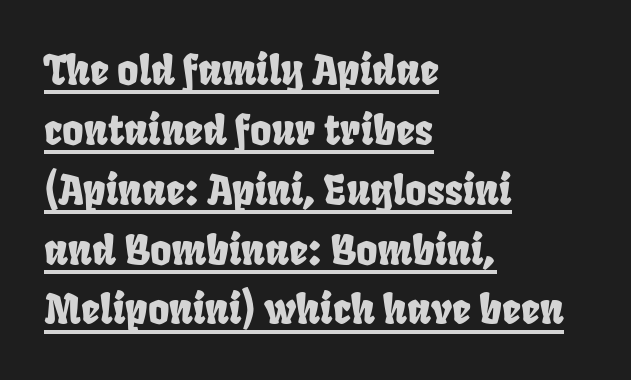
{"serif": "no", "width": "condensed", "stroke_contrast": "low", "x_height": "large", "monospaced": "no", "underline": "yes", "align": "left", "line_spacing": "normal", "line_spacing_ratio": 1.46, "letter_spacing": "normal", "letter_spacing_em": 0.0, "glyph_px": 41}
